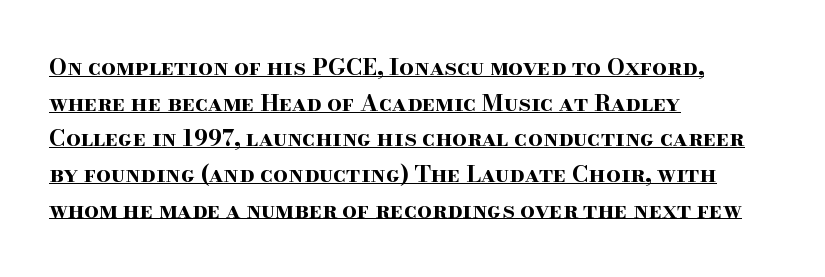
Q: Is the text bold? A: Yes.
Q: Is the text italic (slanted)? A: No, it is upright.
Q: Is the text underlined? A: Yes.
Q: How is the paragraph aligned? A: Left-aligned.
Q: Is the spacing between letters normal or unusually wide? A: Normal.
Q: Is the spacing between lines tight, normal or loose? A: Normal.
